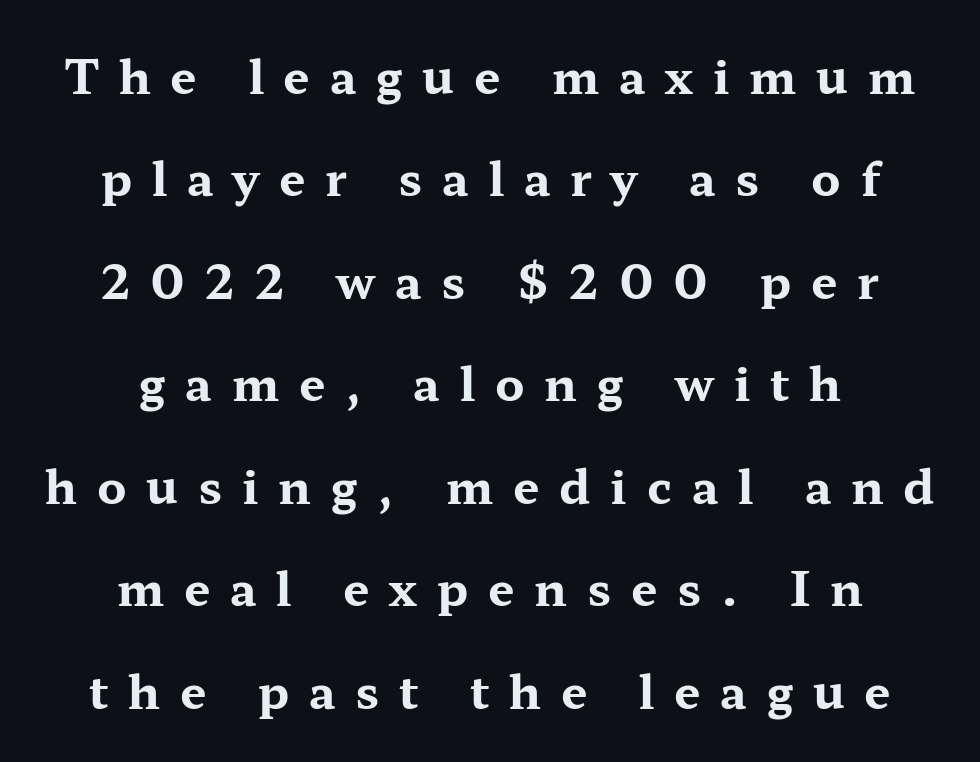
{"serif": "yes", "italic": "no", "bold": "yes", "weight": "bold", "width": "wide", "stroke_contrast": "medium", "x_height": "medium", "monospaced": "no", "underline": "no", "align": "center", "line_spacing": "loose", "line_spacing_ratio": 2.18, "letter_spacing": "wide", "letter_spacing_em": 0.42, "glyph_px": 47}
